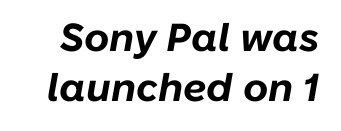
The horizontal fit of the characters is conventional and even. Looking at the ascenders, they clearly lean. Typographic density is high because the face is bold. Rule under the text: the space is simply empty. Summary of vertical rhythm: regular, with standard interline spacing. This sample has the flowing, uneven cadence of proportional lettering.
